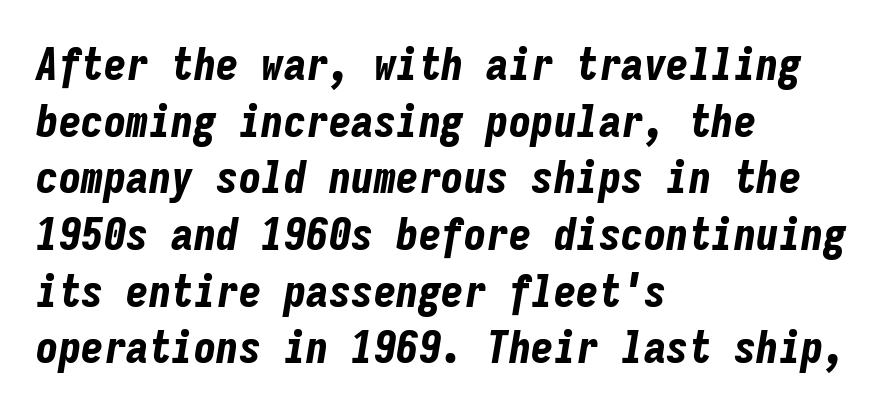
Check the space under the baseline: it is left empty. The font's italic variant was chosen for this text. This sample is left-justified, so line endings fall wherever the words run out. Every character here occupies the same horizontal width, giving the sample a typewriter-like rhythm.
